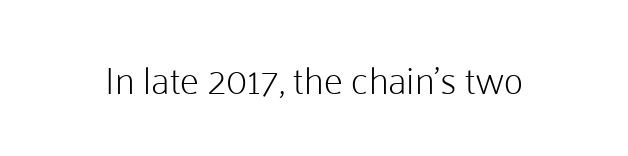
{"serif": "no", "italic": "no", "bold": "no", "weight": "light", "width": "normal", "stroke_contrast": "low", "x_height": "medium", "monospaced": "no", "underline": "no", "letter_spacing": "normal", "letter_spacing_em": 0.0, "glyph_px": 38}
